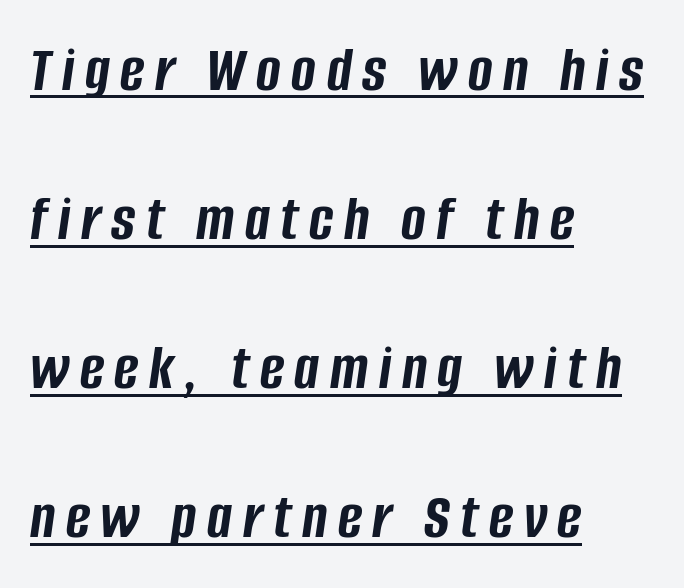
In terms of leading, this rendering errs on the spacious side. Is the block centered? No — it sits flush against the left margin. Note the varied advance widths — an 'i' is clearly narrower than an 'm'. The passage shown leans; its letterforms are oblique.
